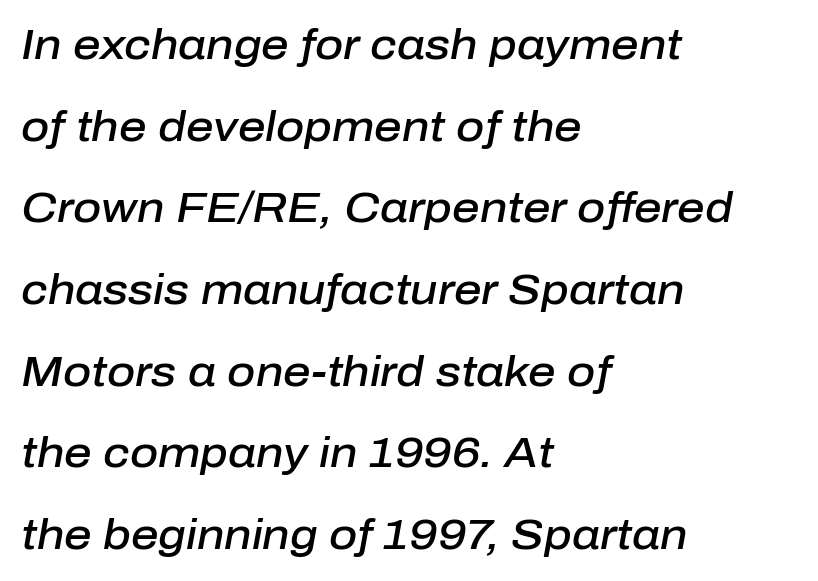
The image shows 43 px semibold type, italic (leaning right); set left-aligned, loose line spacing (1.9x), normal letter spacing, not underlined; low stroke contrast and a medium x-height.
